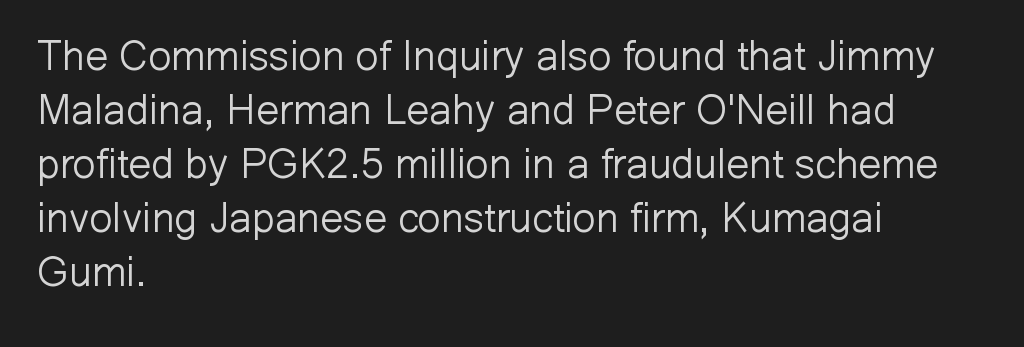
Q: Is the text bold? A: No.
Q: Is the text italic (slanted)? A: No, it is upright.
Q: Is the typeface a serif or a sans-serif typeface? A: Sans-serif.
Q: Is the text underlined? A: No.
Q: How is the paragraph aligned? A: Left-aligned.
Q: Is the spacing between letters normal or unusually wide? A: Normal.
Q: Is the spacing between lines tight, normal or loose? A: Normal.
Q: Width (condensed, normal, or wide)? A: Normal.
Q: Stroke contrast? A: Low.
Q: x-height? A: Medium.
Q: Monospaced? A: No.
